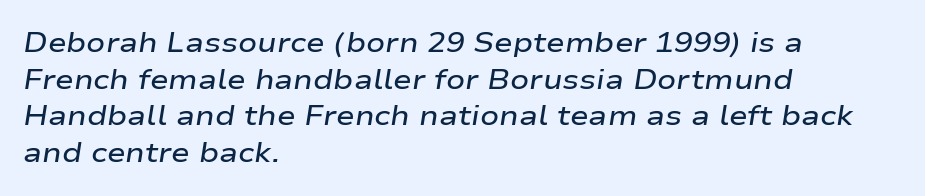
{"italic": "yes", "lean": "right", "slant_degrees": 9, "bold": "semi", "weight": "semibold", "width": "wide", "stroke_contrast": "low", "x_height": "medium", "monospaced": "no", "underline": "no", "align": "left", "line_spacing": "normal", "line_spacing_ratio": 1.31, "letter_spacing": "normal", "letter_spacing_em": 0.0, "glyph_px": 28}
